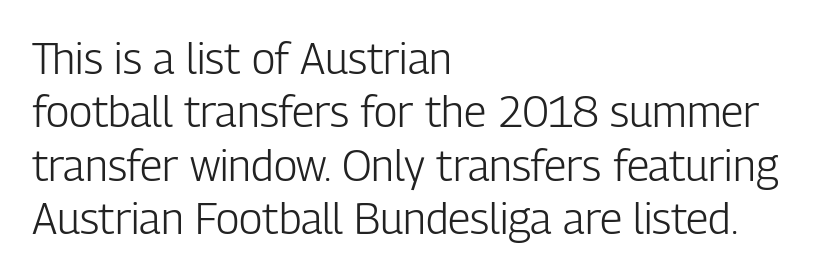
The passage is arranged the way most books set body copy — flush left. Serifs: no, the terminals of the letterforms are clean. Inter-character spacing is left at the font's built-in metrics. A roman cut, with each character standing at attention.
